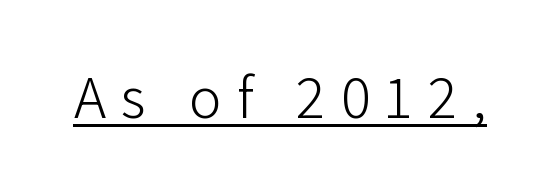
{"serif": "no", "italic": "no", "bold": "no", "weight": "light", "width": "normal", "stroke_contrast": "low", "x_height": "medium", "monospaced": "no", "underline": "yes", "letter_spacing": "wide", "letter_spacing_em": 0.25, "glyph_px": 61}
